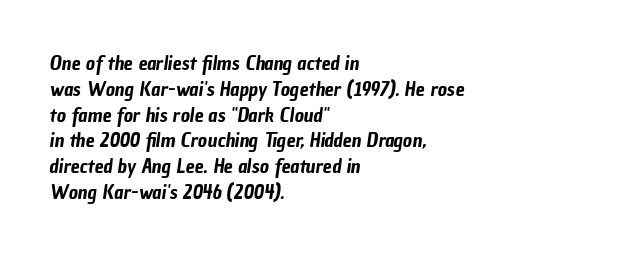
The image shows 20 px text type; set left-aligned, normal line spacing (1.29x), normal letter spacing, not underlined.
